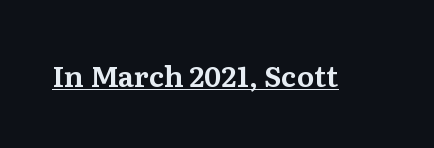
The image shows 29 px serif type, upright; set normal letter spacing, underlined; medium stroke contrast and a medium x-height.
